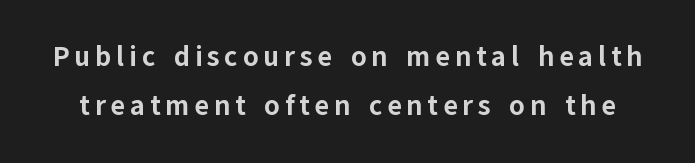
Q: Is the text bold? A: Yes.
Q: Is the text italic (slanted)? A: No, it is upright.
Q: Is the typeface a serif or a sans-serif typeface? A: Sans-serif.
Q: Is the text underlined? A: No.
Q: Width (condensed, normal, or wide)? A: Normal.
Q: Stroke contrast? A: Low.
Q: x-height? A: Medium.
Q: Monospaced? A: No.
